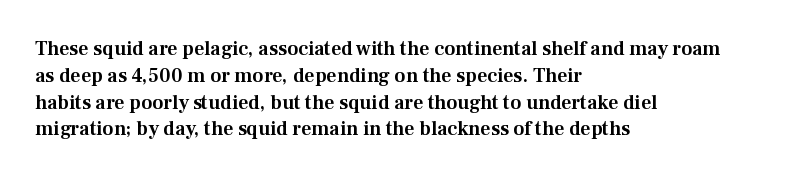
{"italic": "no", "underline": "no", "align": "left", "line_spacing": "normal", "line_spacing_ratio": 1.34, "letter_spacing": "normal", "letter_spacing_em": 0.0, "glyph_px": 20}
